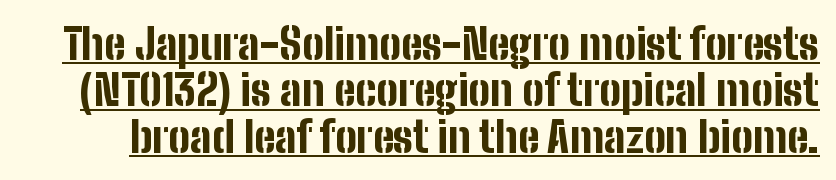
The image shows 43 px bold, condensed sans-serif type, upright; set tight line spacing (1.08x), normal letter spacing, underlined; low stroke contrast and a medium x-height.
